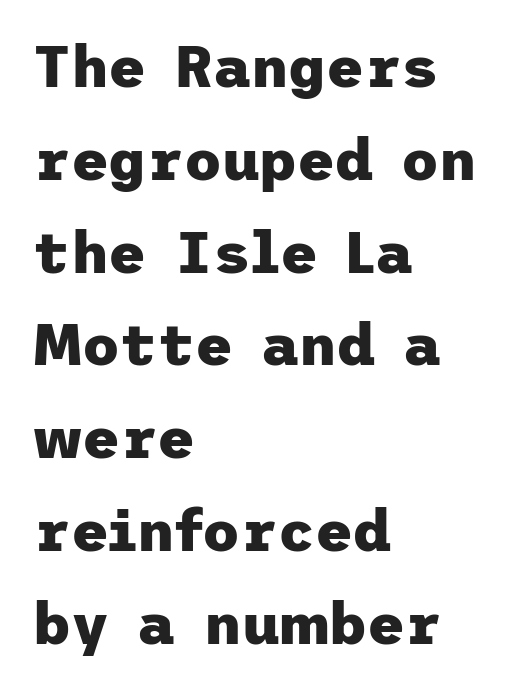
The paragraph shown leans on its left margin. In terms of letterform style, serifs are entirely absent. Is the type bold? Yes — the strokes are clearly thick and heavy. Only glyphs here, with clear space below each row.
